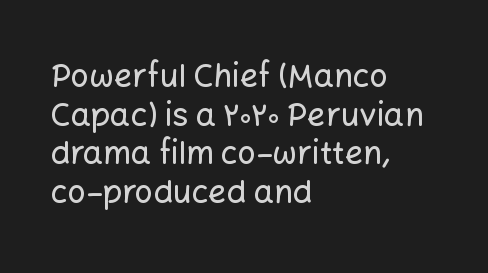
The image shows 32 px sans-serif type, upright; set left-aligned, line spacing 1.21x, normal letter spacing, not underlined; low stroke contrast and a medium x-height.
